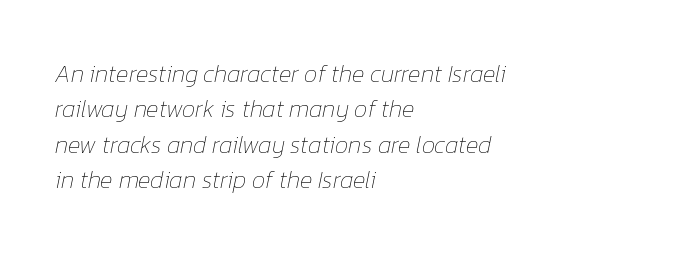
The image shows 24 px text type, italic (leaning right); set left-aligned, normal line spacing (1.47x), normal letter spacing, not underlined.
